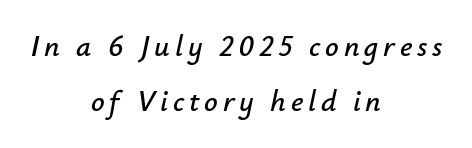
The image shows 30 px text type, italic (leaning right); set centered, line spacing 1.83x, not underlined; low stroke contrast and a small x-height.
